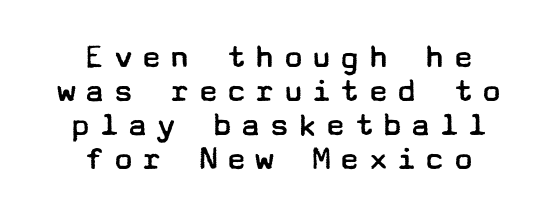
Q: Is the text bold? A: No.
Q: Is the text italic (slanted)? A: No, it is upright.
Q: Is the typeface a serif or a sans-serif typeface? A: Sans-serif.
Q: Is the text underlined? A: No.
Q: How is the paragraph aligned? A: Centered.
Q: Is the spacing between letters normal or unusually wide? A: Unusually wide.
Q: Is the spacing between lines tight, normal or loose? A: Tight.
Q: Width (condensed, normal, or wide)? A: Wide.
Q: Stroke contrast? A: Low.
Q: x-height? A: Medium.
